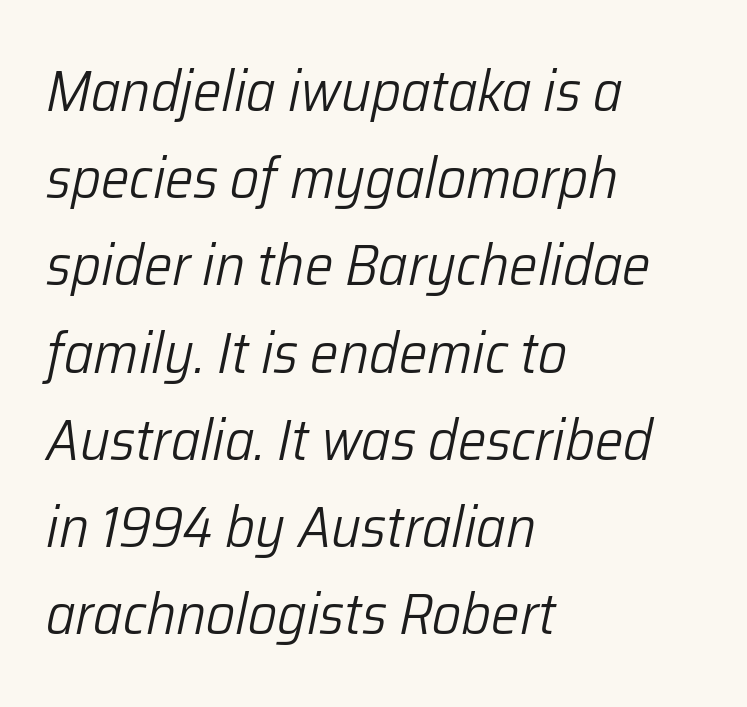
The image shows 57 px light type, italic (leaning right); set left-aligned, normal line spacing (1.53x), normal letter spacing, not underlined; low stroke contrast and a medium x-height.
